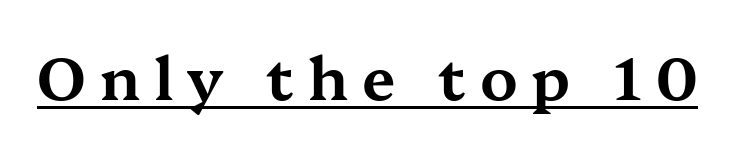
{"serif": "yes", "italic": "no", "width": "wide", "stroke_contrast": "medium", "x_height": "medium", "monospaced": "no", "underline": "yes", "letter_spacing": "wide", "letter_spacing_em": 0.23, "glyph_px": 60}
